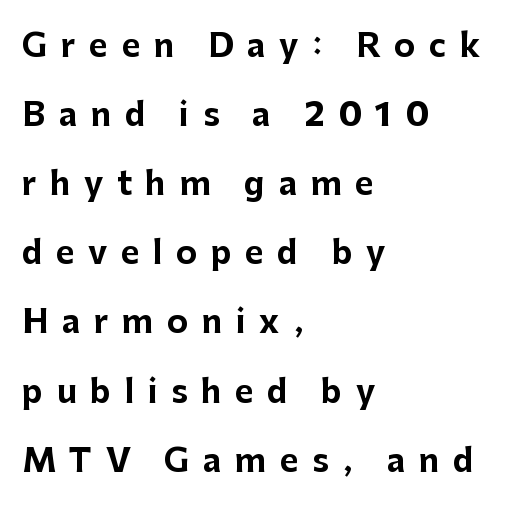
Q: Is the text bold? A: Yes.
Q: Is the text italic (slanted)? A: No, it is upright.
Q: Is the typeface a serif or a sans-serif typeface? A: Sans-serif.
Q: Is the text underlined? A: No.
Q: How is the paragraph aligned? A: Left-aligned.
Q: Is the spacing between letters normal or unusually wide? A: Unusually wide.
Q: Is the spacing between lines tight, normal or loose? A: Loose.
Q: Width (condensed, normal, or wide)? A: Normal.
Q: Stroke contrast? A: Low.
Q: x-height? A: Medium.
Q: Monospaced? A: No.
